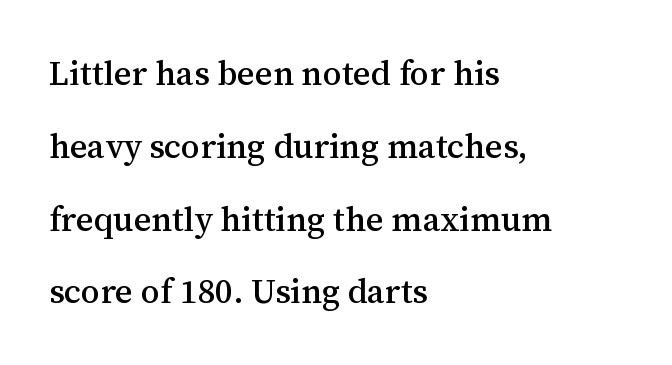
Q: Is the text italic (slanted)? A: No, it is upright.
Q: Is the typeface a serif or a sans-serif typeface? A: Serif.
Q: Is the text underlined? A: No.
Q: How is the paragraph aligned? A: Left-aligned.
Q: Is the spacing between letters normal or unusually wide? A: Normal.
Q: Is the spacing between lines tight, normal or loose? A: Loose.
Q: Width (condensed, normal, or wide)? A: Normal.
Q: Stroke contrast? A: Medium.
Q: x-height? A: Medium.
Q: Monospaced? A: No.
